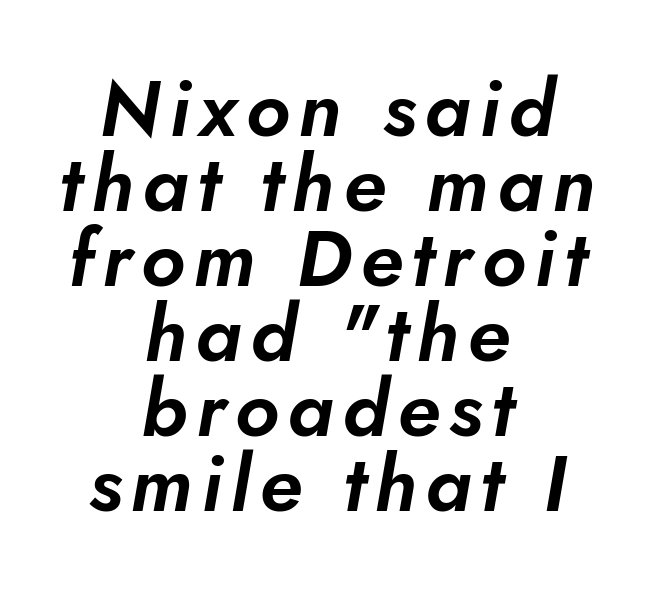
{"serif": "no", "width": "normal", "stroke_contrast": "low", "x_height": "small", "monospaced": "no", "underline": "no", "align": "center", "line_spacing": "tight", "line_spacing_ratio": 0.95, "glyph_px": 79}
